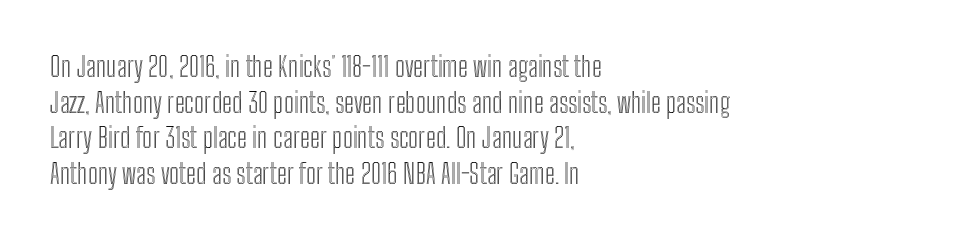
{"italic": "no", "underline": "no", "align": "left", "line_spacing": "normal", "line_spacing_ratio": 1.32, "letter_spacing": "normal", "letter_spacing_em": 0.0, "glyph_px": 27}
